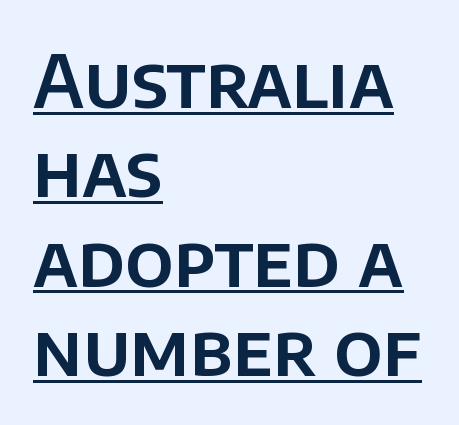
The line texture is even and compact thanks to regular tracking. Think of a printed novel: that variable character pitch is what you see here. Every word sits above its own underline. Are there feet on the stems? There aren't — it's a sans. Alignment: flush left. The lettering holds an erect, upright posture throughout.
